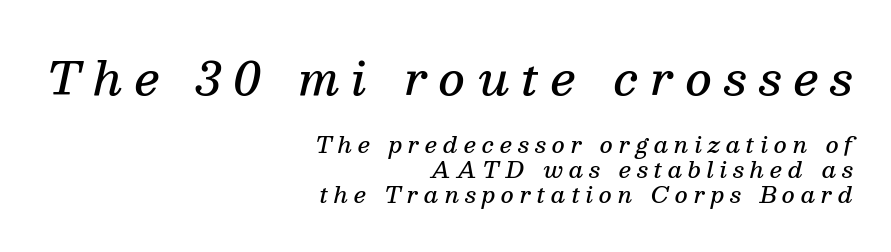
The image shows 45 px semibold serif type, italic (leaning right); set right-aligned, tight line spacing (1.14x), unusually wide letter spacing (+0.27 em), not underlined; the first (top) block is 2.05x larger; medium stroke contrast and a medium x-height.
